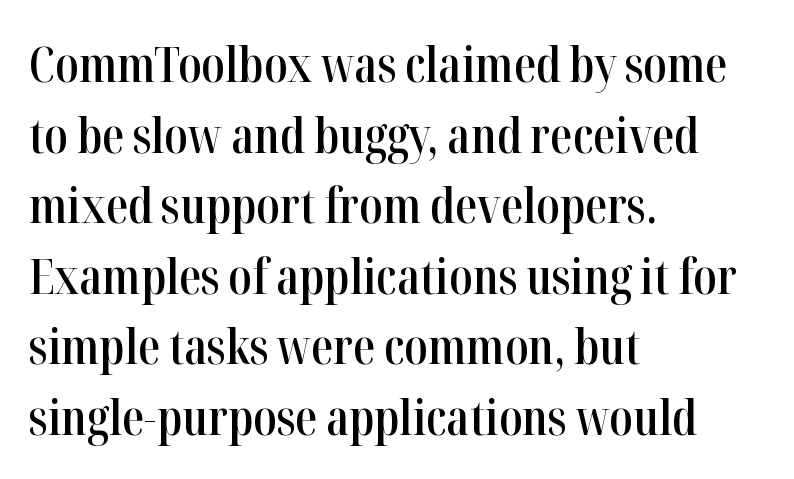
The image shows 49 px semibold, condensed serif type, upright; set left-aligned, normal line spacing (1.44x), normal letter spacing, not underlined; high stroke contrast and a medium x-height.
